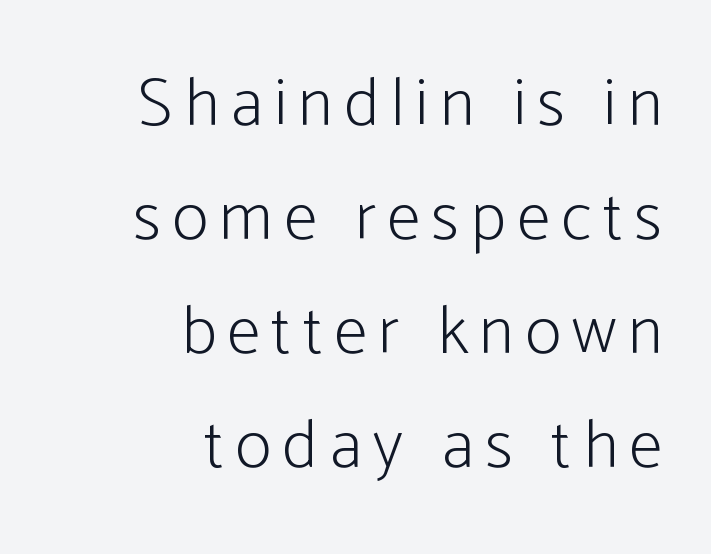
Q: Is the text bold? A: No.
Q: Is the text italic (slanted)? A: No, it is upright.
Q: Is the typeface a serif or a sans-serif typeface? A: Sans-serif.
Q: Is the text underlined? A: No.
Q: How is the paragraph aligned? A: Right-aligned.
Q: Is the spacing between lines tight, normal or loose? A: Normal.
Q: Width (condensed, normal, or wide)? A: Condensed.
Q: Stroke contrast? A: Low.
Q: x-height? A: Medium.
Q: Monospaced? A: No.
